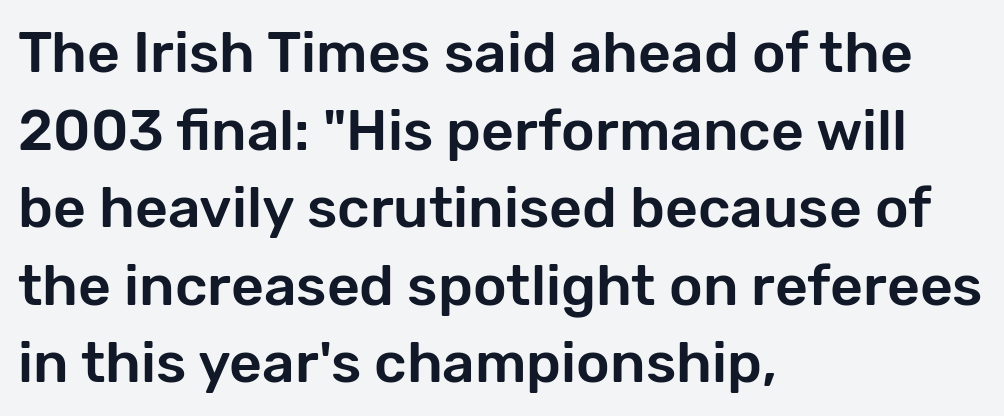
{"serif": "no", "italic": "no", "width": "normal", "stroke_contrast": "low", "x_height": "medium", "monospaced": "no", "underline": "no", "align": "left", "line_spacing": "normal", "line_spacing_ratio": 1.36, "letter_spacing": "normal", "letter_spacing_em": 0.0, "glyph_px": 57}
